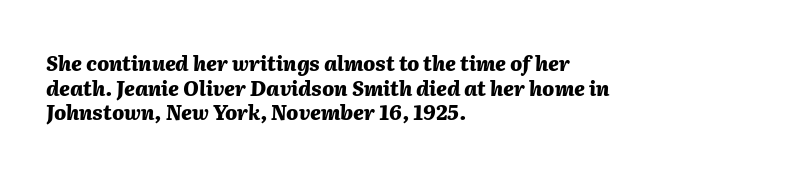
The image shows 20 px bold type, italic (leaning right); set left-aligned, line spacing 1.23x, normal letter spacing, not underlined.
